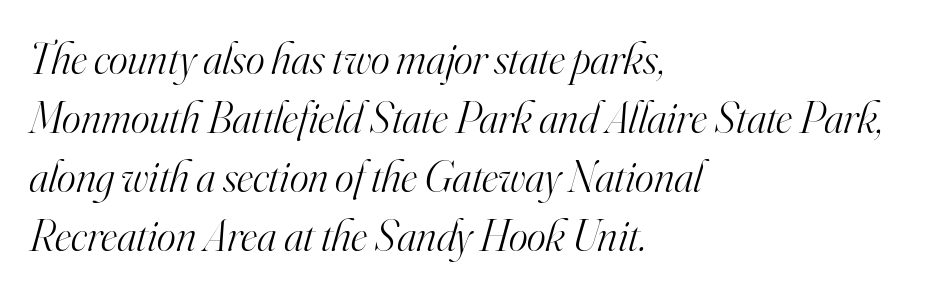
{"serif": "yes", "italic": "yes", "lean": "right", "slant_degrees": 16, "bold": "no", "weight": "light", "width": "normal", "stroke_contrast": "high", "x_height": "small", "monospaced": "no", "underline": "no", "align": "left", "line_spacing": "normal", "line_spacing_ratio": 1.31, "letter_spacing": "normal", "letter_spacing_em": 0.0, "glyph_px": 45}
